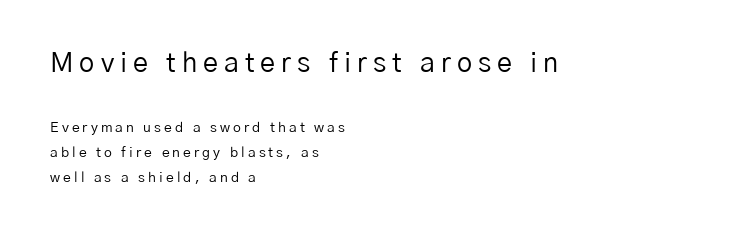
Q: Is the text bold? A: No.
Q: Is the text italic (slanted)? A: No, it is upright.
Q: Is the text underlined? A: No.
Q: How is the paragraph aligned? A: Left-aligned.
Q: Is the spacing between letters normal or unusually wide? A: Unusually wide.
Q: Which block of text is set in a larger size, the first (top) or the second (bottom)? A: The first (top) one.
